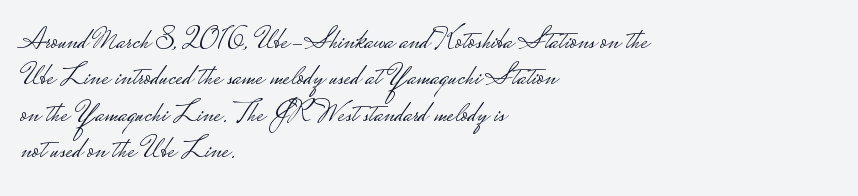
The image shows 30 px light, wide sans-serif type; set left-aligned, line spacing 1.21x, normal letter spacing, not underlined; low stroke contrast.
